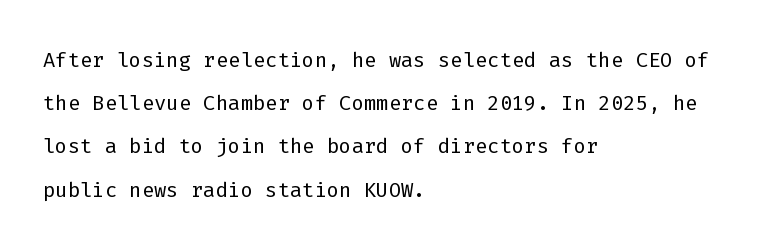
{"serif": "no", "italic": "no", "bold": "no", "weight": "light", "width": "normal", "stroke_contrast": "low", "x_height": "medium", "monospaced": "yes", "underline": "no", "align": "left", "line_spacing": "normal", "line_spacing_ratio": 1.49, "letter_spacing": "normal", "letter_spacing_em": 0.0, "glyph_px": 29}
